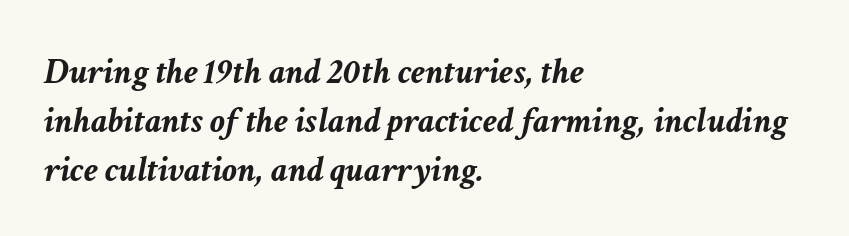
{"italic": "yes", "lean": "right", "slant_degrees": 11, "bold": "yes", "weight": "semibold", "width": "normal", "stroke_contrast": "low", "x_height": "medium", "monospaced": "no", "underline": "no", "align": "left", "line_spacing": "normal", "line_spacing_ratio": 1.33, "letter_spacing": "normal", "letter_spacing_em": 0.0, "glyph_px": 37}
